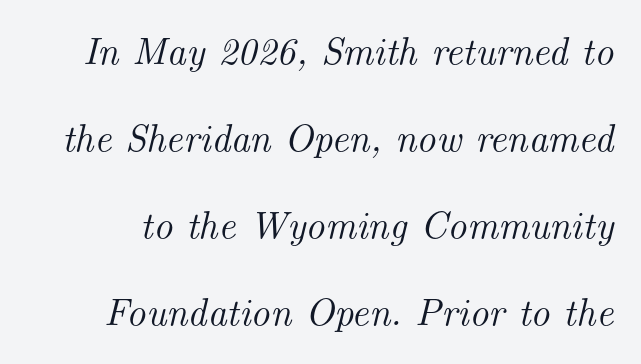
{"serif": "yes", "italic": "yes", "lean": "right", "slant_degrees": 14, "width": "normal", "stroke_contrast": "medium", "x_height": "small", "monospaced": "no", "underline": "no", "line_spacing": "loose", "line_spacing_ratio": 2.29, "letter_spacing": "normal", "letter_spacing_em": 0.0, "glyph_px": 38}
